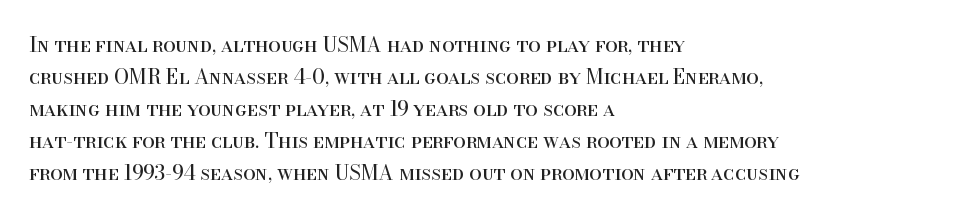
Q: Is the text bold? A: No.
Q: Is the text italic (slanted)? A: No, it is upright.
Q: Is the text underlined? A: No.
Q: How is the paragraph aligned? A: Left-aligned.
Q: Is the spacing between letters normal or unusually wide? A: Normal.
Q: Is the spacing between lines tight, normal or loose? A: Normal.
